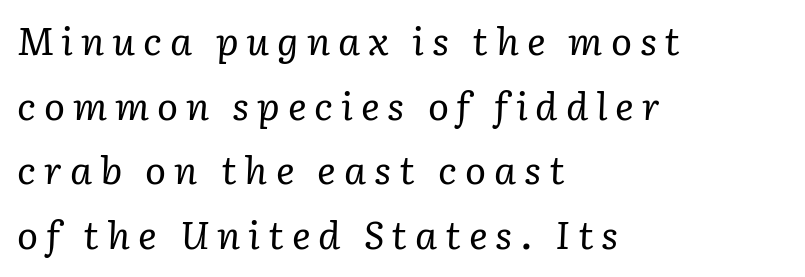
Nobody drew a line under any word here. An italicized treatment has been applied to the whole sample. The face used here is seriffed, in the tradition of book romans. Character widths vary here, with narrow letters taking less room than wide ones. Which margin do the lines hug? The left one — the right edge is uneven. This block has exactly the height ordinary leading produces.
